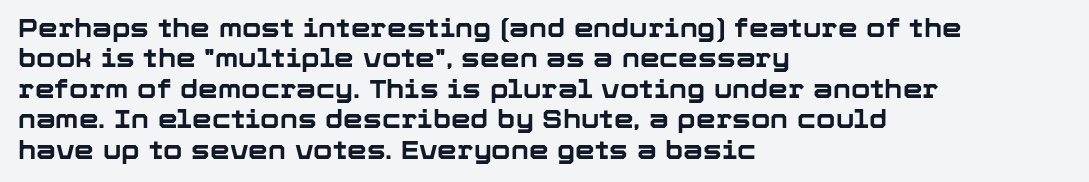
Each line starts at the same left margin while the right side varies. Words appear dense and cohesive because spacing is normal. What weight is shown? A full bold with thick strokes. Nope, not italic — everything's standing straight.
